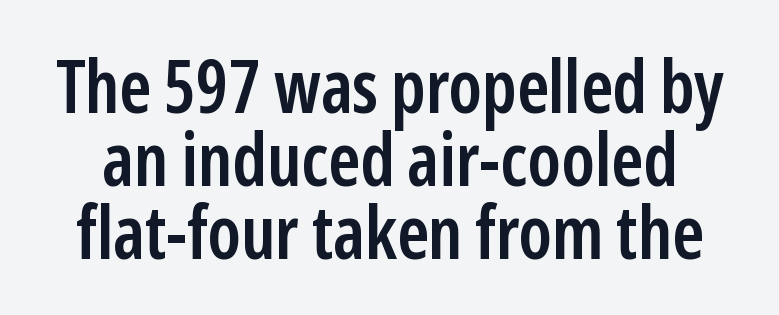
Q: Is the text bold? A: Semi-bold.
Q: Is the text italic (slanted)? A: No, it is upright.
Q: Is the typeface a serif or a sans-serif typeface? A: Sans-serif.
Q: Is the text underlined? A: No.
Q: Is the spacing between letters normal or unusually wide? A: Normal.
Q: Is the spacing between lines tight, normal or loose? A: Tight.
Q: Width (condensed, normal, or wide)? A: Condensed.
Q: Stroke contrast? A: Low.
Q: x-height? A: Medium.
Q: Monospaced? A: No.
